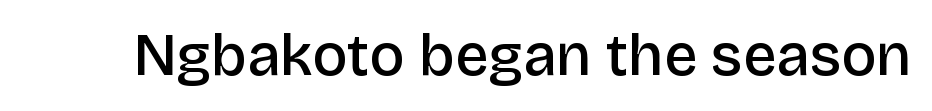
The image shows 59 px semibold sans-serif type, upright; set normal letter spacing, not underlined; low stroke contrast and a large x-height.
